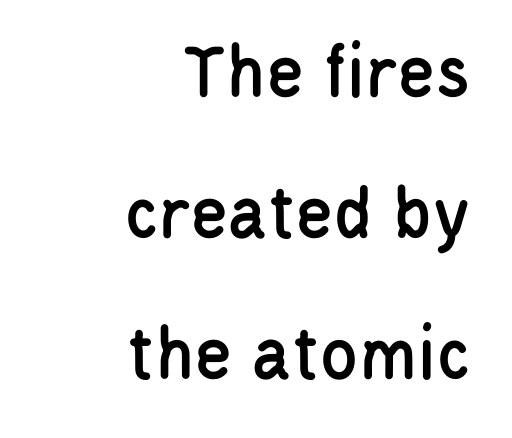
The image shows 78 px condensed sans-serif type, upright; set right-aligned, line spacing 1.81x, normal letter spacing, not underlined; low stroke contrast and a large x-height.
